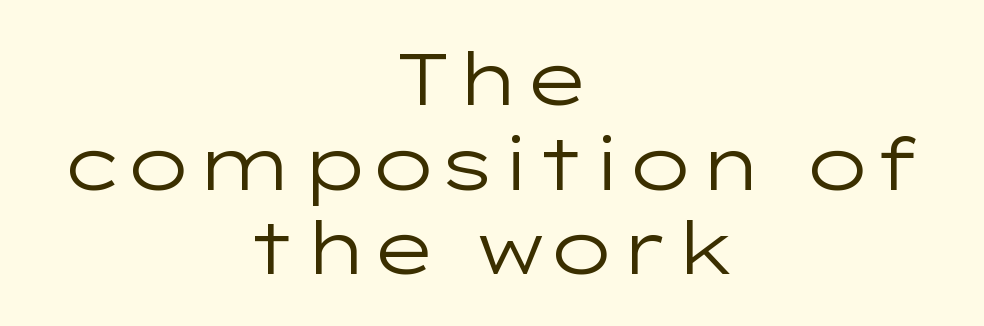
The image shows 73 px regular-weight, wide sans-serif type, upright; set centered, line spacing 1.16x, normal letter spacing, not underlined; low stroke contrast and a medium x-height.
